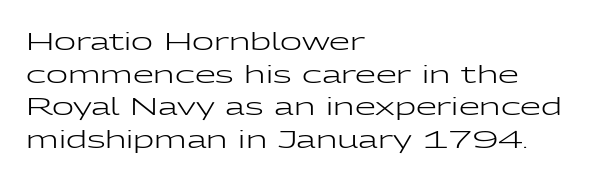
Q: Is the text bold? A: No.
Q: Is the text italic (slanted)? A: No, it is upright.
Q: Is the text underlined? A: No.
Q: How is the paragraph aligned? A: Left-aligned.
Q: Is the spacing between letters normal or unusually wide? A: Normal.
Q: Is the spacing between lines tight, normal or loose? A: Normal.
